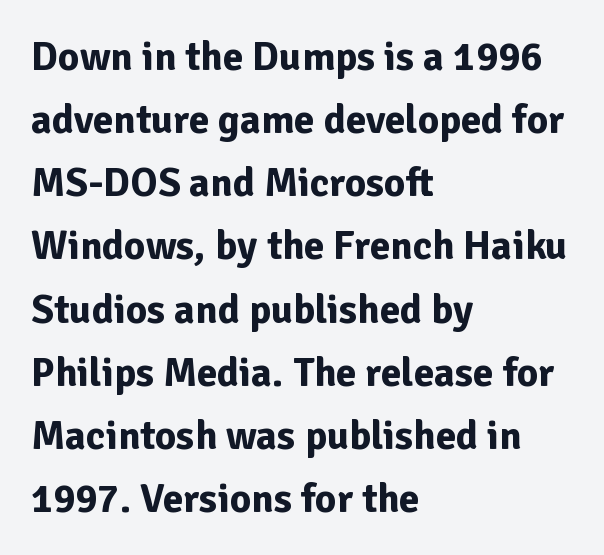
{"serif": "no", "italic": "no", "bold": "yes", "weight": "bold", "width": "normal", "stroke_contrast": "low", "x_height": "medium", "monospaced": "no", "underline": "no", "align": "left", "line_spacing": "normal", "line_spacing_ratio": 1.54, "letter_spacing": "normal", "letter_spacing_em": 0.0, "glyph_px": 41}
